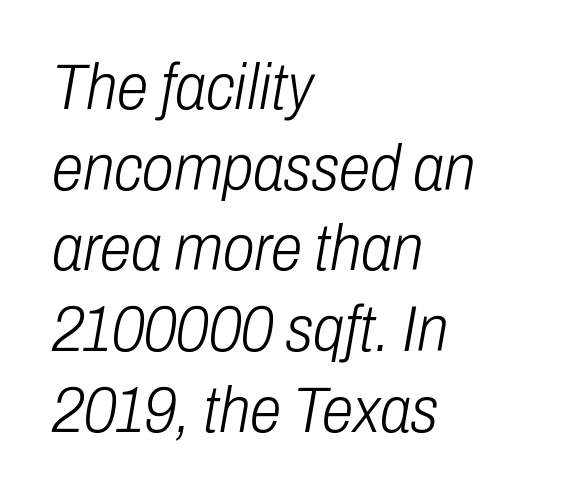
The image shows 64 px light, condensed type, italic (leaning right); set left-aligned, normal line spacing (1.26x), normal letter spacing, not underlined; low stroke contrast and a medium x-height.
